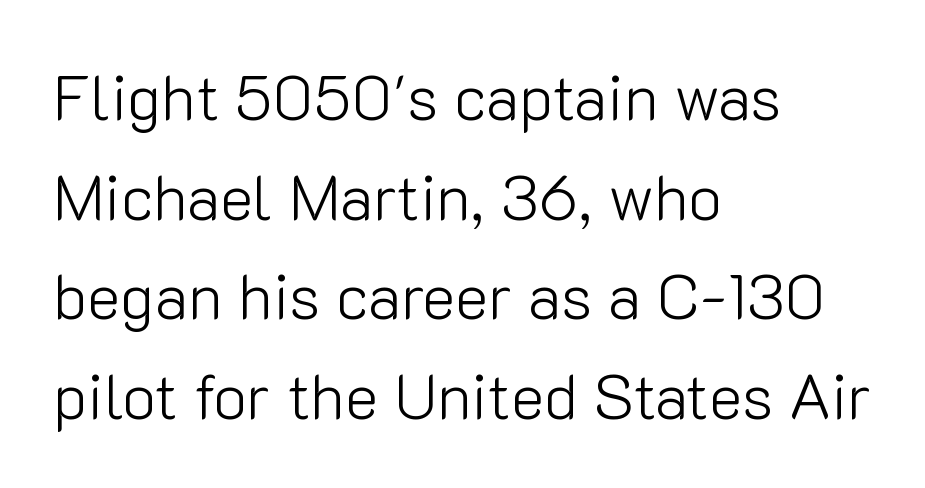
{"serif": "no", "italic": "no", "bold": "no", "weight": "light", "width": "normal", "stroke_contrast": "low", "x_height": "medium", "monospaced": "no", "underline": "no", "align": "left", "line_spacing": "normal", "line_spacing_ratio": 1.58, "letter_spacing": "normal", "letter_spacing_em": 0.0, "glyph_px": 63}
